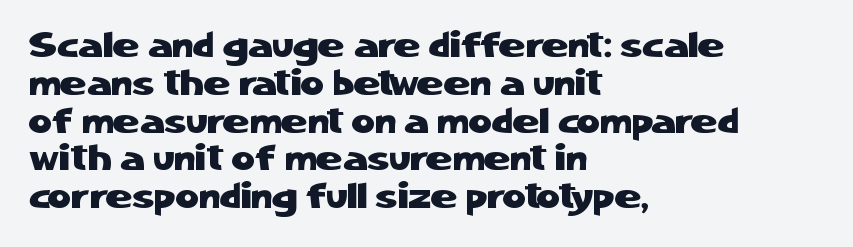
The image shows 36 px sans-serif type, upright; set left-aligned, tight line spacing (1.05x), normal letter spacing, not underlined; low stroke contrast and a medium x-height.
